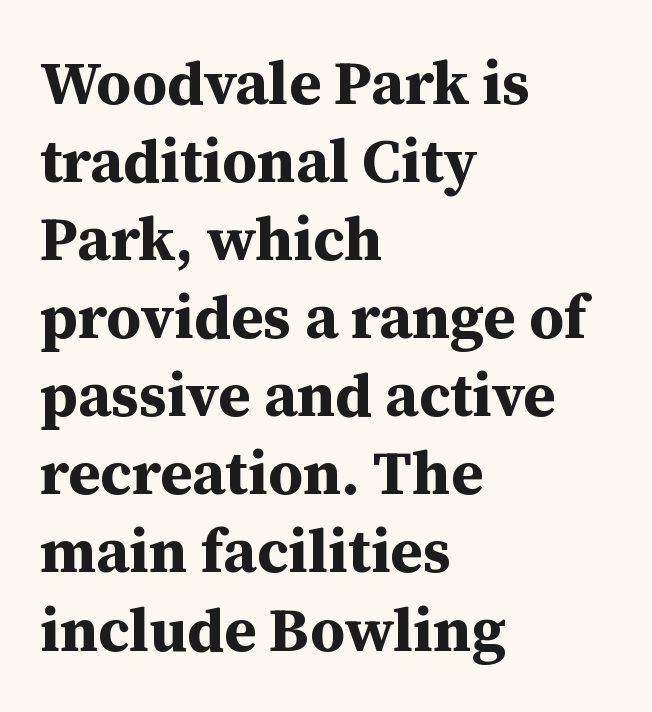
The image shows 61 px bold serif type, upright; set left-aligned, normal line spacing (1.28x), normal letter spacing, not underlined; medium stroke contrast and a medium x-height.
